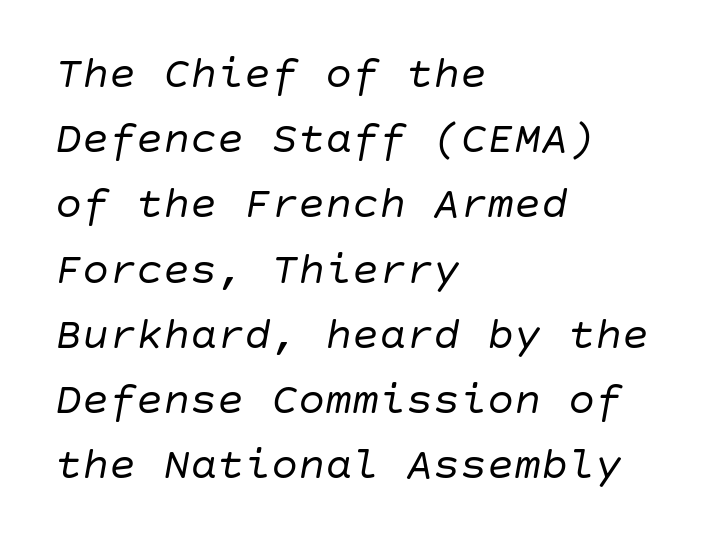
The image shows 45 px regular-weight type, italic (leaning right); set left-aligned, normal line spacing (1.45x), normal letter spacing, not underlined; low stroke contrast and a large x-height.
